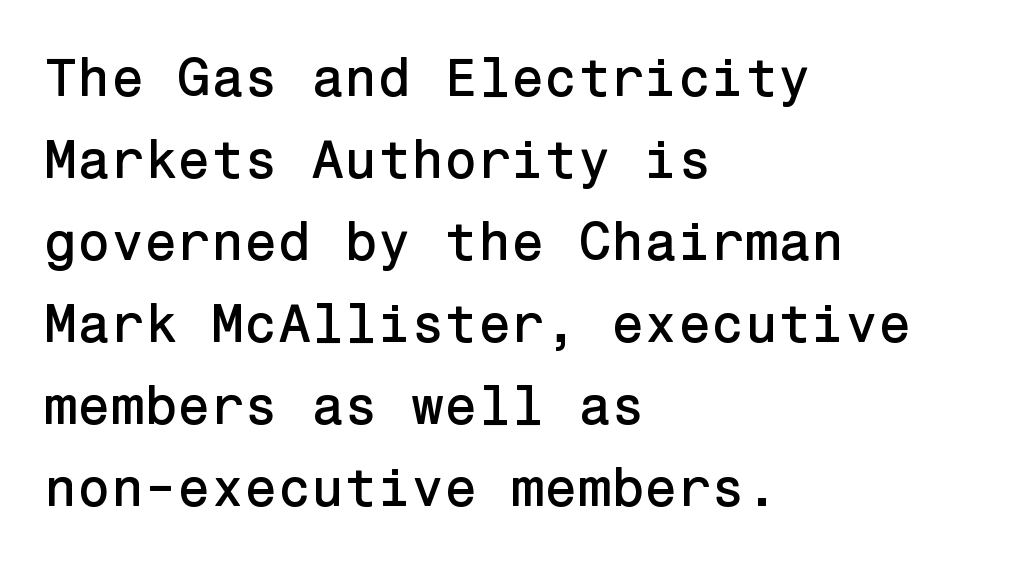
The image shows 54 px sans-serif type, upright; set left-aligned, normal line spacing (1.52x), normal letter spacing, not underlined; low stroke contrast and a medium x-height.
